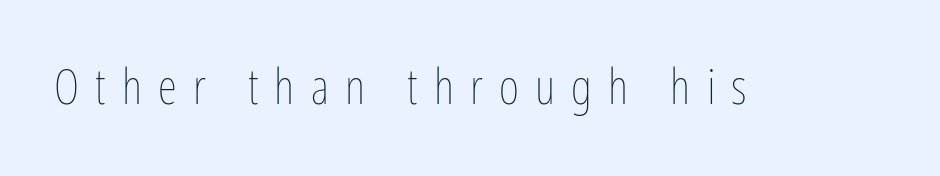
The image shows 49 px thin, condensed type, upright; set unusually wide letter spacing (+0.33 em), not underlined; low stroke contrast and a medium x-height.
